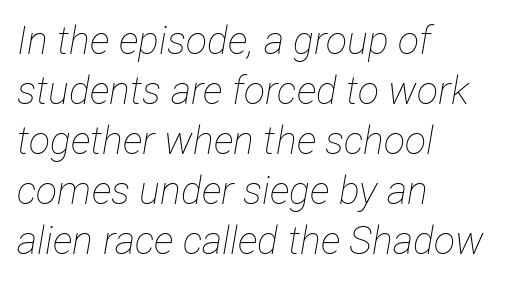
Q: Is the text bold? A: No.
Q: Is the text italic (slanted)? A: Yes, it leans right by about 12 degrees.
Q: Is the text underlined? A: No.
Q: How is the paragraph aligned? A: Left-aligned.
Q: Is the spacing between letters normal or unusually wide? A: Normal.
Q: Is the spacing between lines tight, normal or loose? A: Normal.
Q: Width (condensed, normal, or wide)? A: Condensed.
Q: Stroke contrast? A: Low.
Q: x-height? A: Medium.
Q: Monospaced? A: No.
